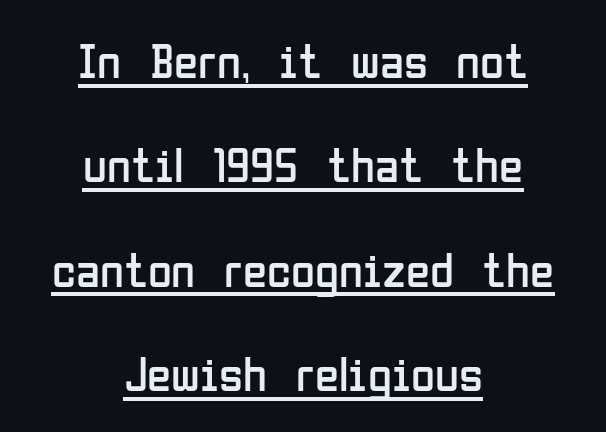
Short note: letters normally spaced. Honestly, the underline is the first thing you notice here. In terms of letterform style, serifs are entirely absent. Here the designer chose a conventional face with non-uniform glyph widths. The block of text is sparse from top to bottom, with ample space between rows.
